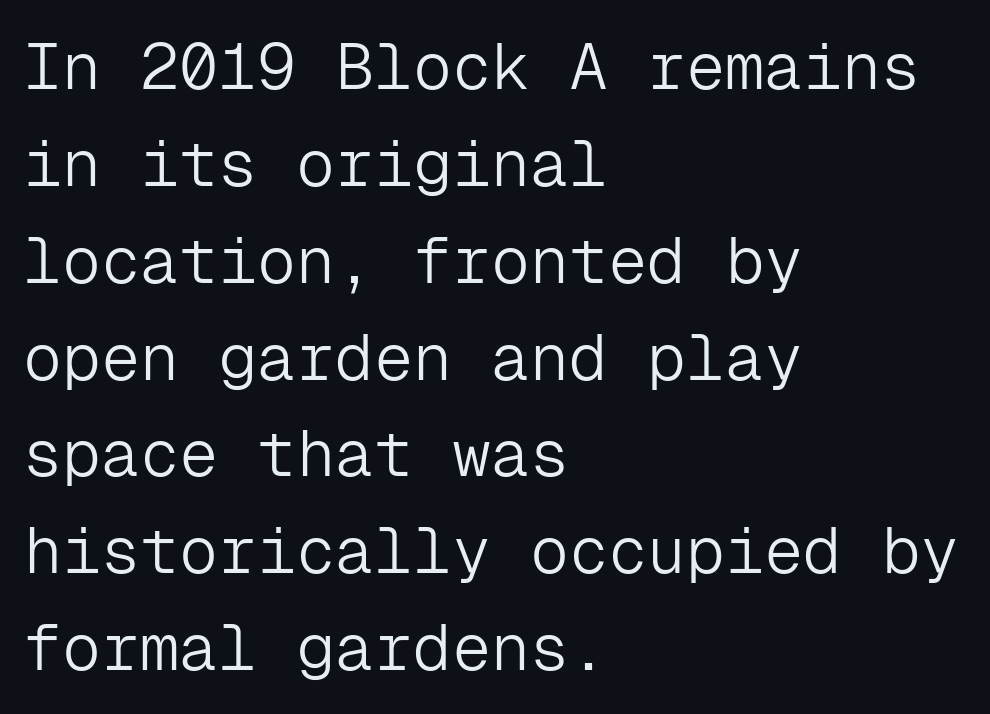
The image shows 65 px light sans-serif type, upright, monospaced; set left-aligned, normal line spacing (1.49x), normal letter spacing, not underlined; low stroke contrast and a medium x-height.
